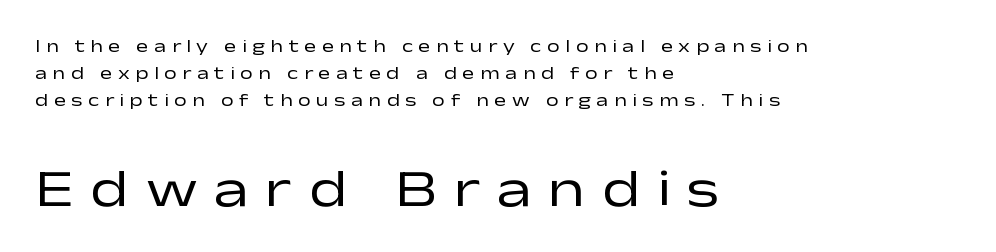
The image shows 53 px regular-weight, wide sans-serif type, upright; set left-aligned, normal line spacing (1.49x), unusually wide letter spacing (+0.31 em), not underlined; the second (bottom) block is 2.94x larger; low stroke contrast and a medium x-height.
